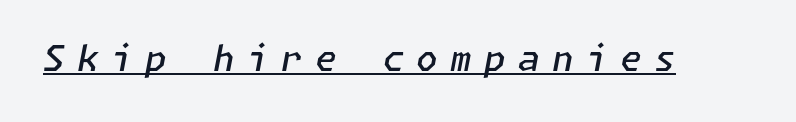
The image shows 35 px semibold type, italic (leaning right); set unusually wide letter spacing (+0.35 em), underlined; low stroke contrast and a medium x-height.
